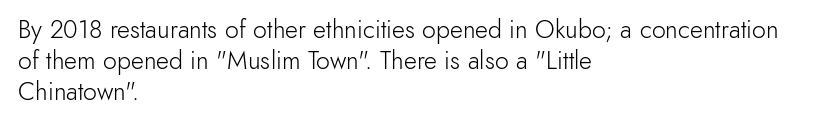
Spacing between characters is what you'd get straight out of the box. Ordinary non-slanted type is in use. The compositor pushed each line to the left boundary. Rows of type keep a routine distance in the vertical direction.
